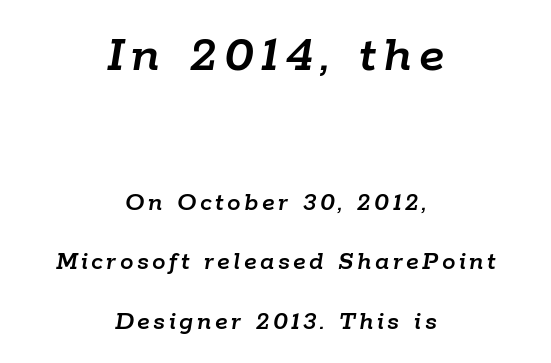
Q: Is the text italic (slanted)? A: Yes, it leans right by about 9 degrees.
Q: Is the text underlined? A: No.
Q: How is the paragraph aligned? A: Centered.
Q: Is the spacing between lines tight, normal or loose? A: Loose.
Q: Which block of text is set in a larger size, the first (top) or the second (bottom)? A: The first (top) one.
Q: Width (condensed, normal, or wide)? A: Normal.
Q: Stroke contrast? A: Low.
Q: x-height? A: Medium.
Q: Monospaced? A: No.
